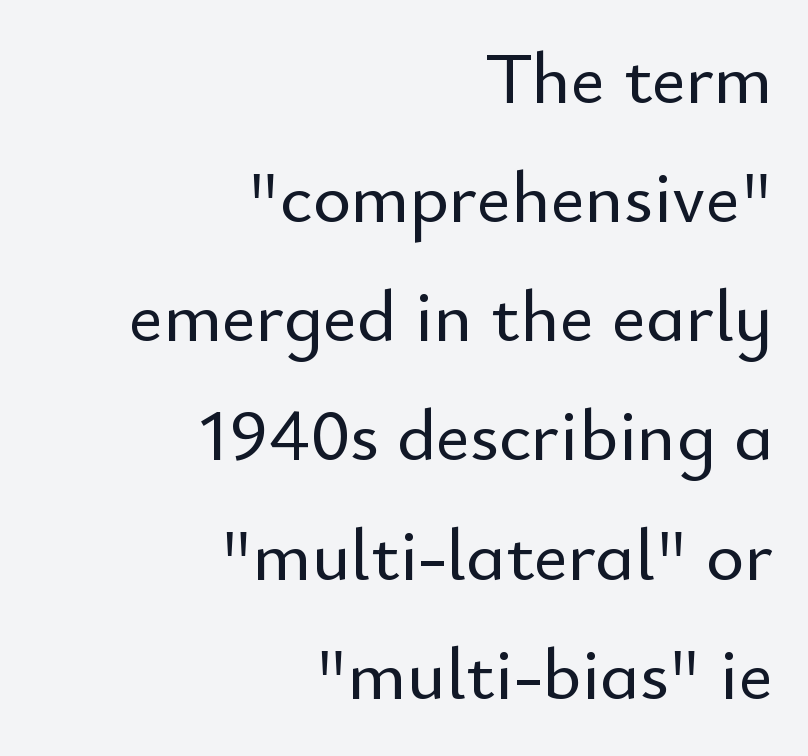
Q: Is the text italic (slanted)? A: No, it is upright.
Q: Is the typeface a serif or a sans-serif typeface? A: Sans-serif.
Q: Is the text underlined? A: No.
Q: How is the paragraph aligned? A: Right-aligned.
Q: Is the spacing between letters normal or unusually wide? A: Normal.
Q: Is the spacing between lines tight, normal or loose? A: Normal.
Q: Width (condensed, normal, or wide)? A: Normal.
Q: Stroke contrast? A: Low.
Q: x-height? A: Small.
Q: Monospaced? A: No.
